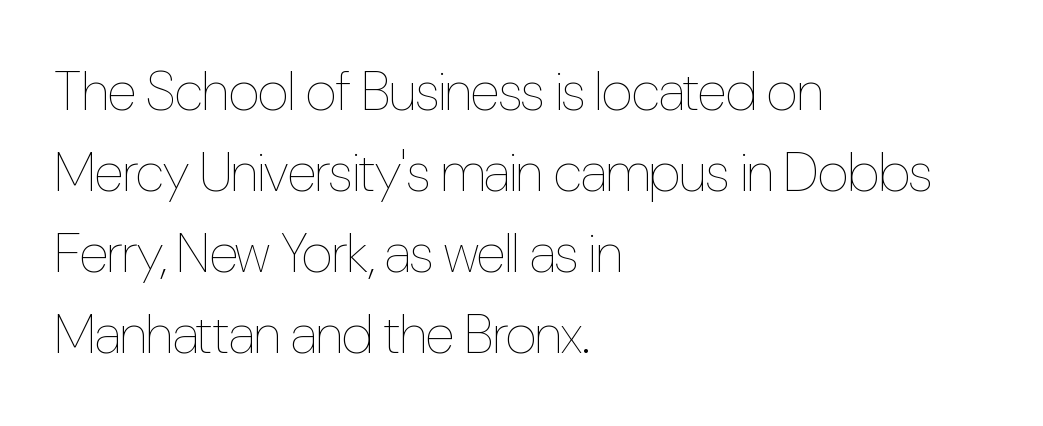
The image shows 55 px thin, condensed type, upright; set left-aligned, normal line spacing (1.47x), normal letter spacing, not underlined; low stroke contrast and a medium x-height.
